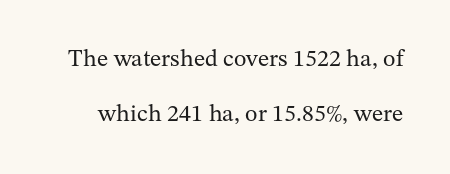
Q: Is the text bold? A: No.
Q: Is the text italic (slanted)? A: No, it is upright.
Q: Is the text underlined? A: No.
Q: Is the spacing between letters normal or unusually wide? A: Normal.
Q: Is the spacing between lines tight, normal or loose? A: Loose.
